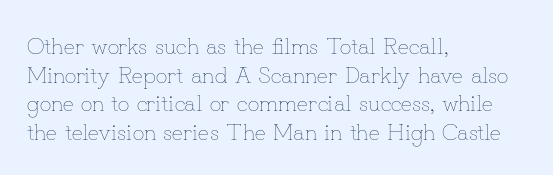
The lines sit at an ordinary, default distance from one another. The text block is weighted toward the left margin, trailing off unevenly rightward. Tracking value appears to be zero — textbook default spacing. Has an underline been added? It has not. Stroke mass is kept to a normal reading level or below.
